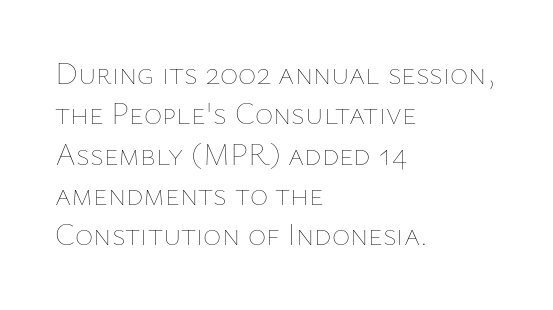
The image shows 31 px thin type, upright; set left-aligned, normal line spacing (1.3x), normal letter spacing, not underlined; low stroke contrast and a medium x-height.
